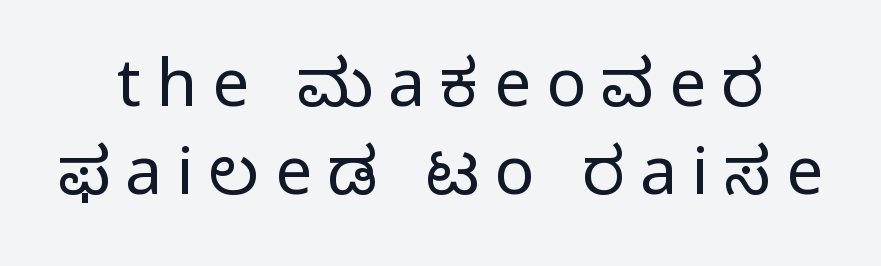
Q: Is the text bold? A: No.
Q: Is the text italic (slanted)? A: No, it is upright.
Q: Is the typeface a serif or a sans-serif typeface? A: Sans-serif.
Q: Is the text underlined? A: No.
Q: Is the spacing between letters normal or unusually wide? A: Unusually wide.
Q: Is the spacing between lines tight, normal or loose? A: Normal.
Q: Width (condensed, normal, or wide)? A: Normal.
Q: Stroke contrast? A: Low.
Q: x-height? A: Medium.
Q: Monospaced? A: No.
